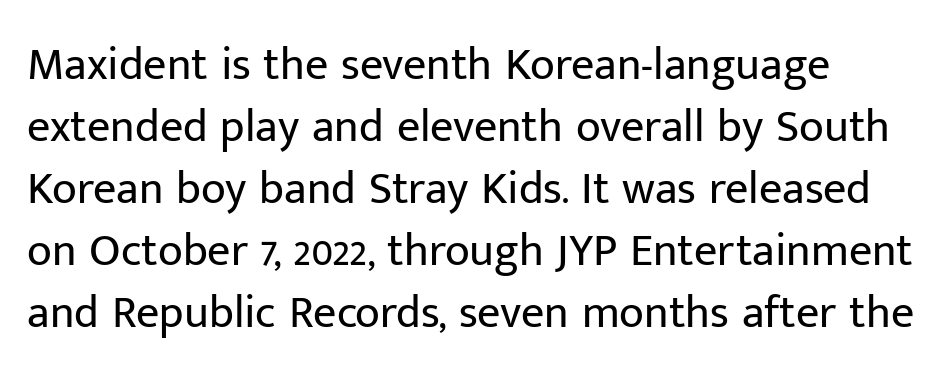
The image shows 46 px regular-weight sans-serif type, upright; set normal line spacing (1.35x), normal letter spacing, not underlined; low stroke contrast and a medium x-height.
